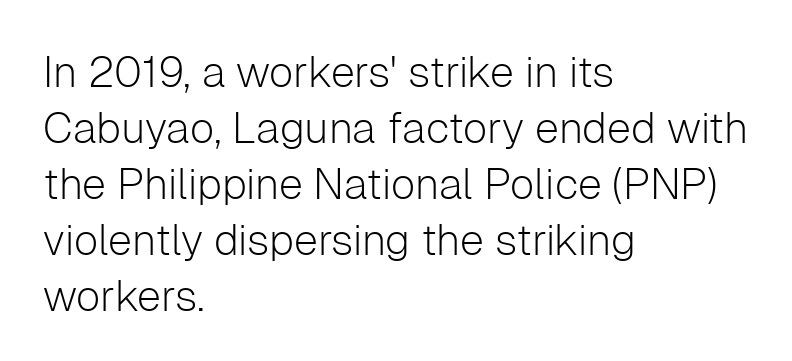
{"serif": "no", "italic": "no", "bold": "no", "weight": "light", "width": "normal", "stroke_contrast": "low", "x_height": "medium", "monospaced": "no", "underline": "no", "align": "left", "line_spacing": "normal", "line_spacing_ratio": 1.3, "letter_spacing": "normal", "letter_spacing_em": 0.0, "glyph_px": 43}
